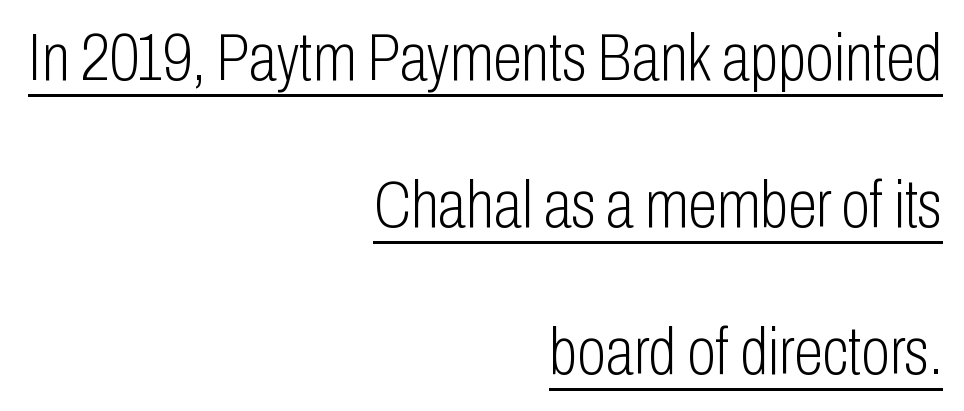
The image shows 66 px light, condensed sans-serif type, upright; set right-aligned, loose line spacing (2.23x), normal letter spacing, underlined; low stroke contrast and a medium x-height.
